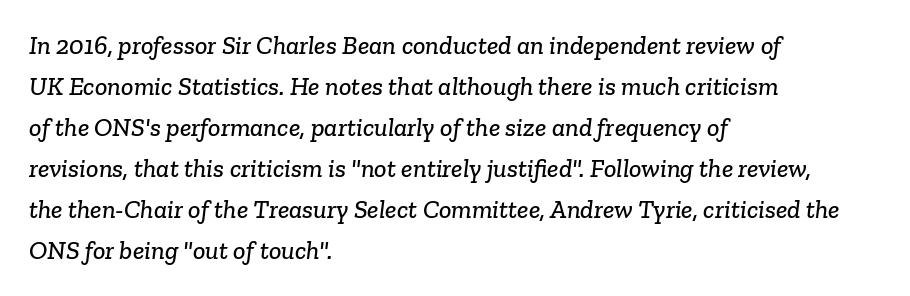
The line-height multiplier appears to be the usual default. Where is the straight margin? On the left. The specimen omits any rule beneath the text block's lines. Inter-character spacing is left at the font's built-in metrics.
